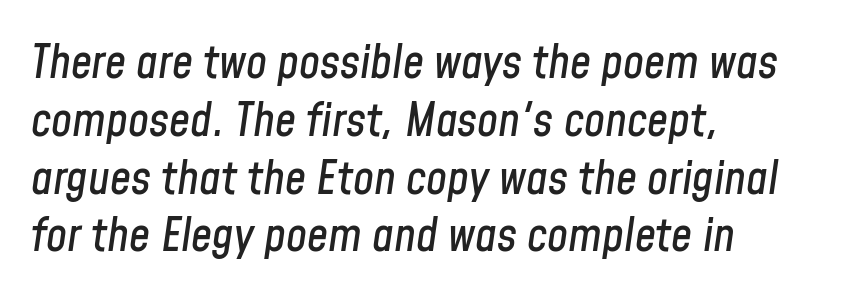
All the whitespace from short lines collects on the right. The space directly below the letters is spotless. The passage shown leans; its letterforms are oblique. The type is set solid horizontally, with unmodified tracking. These lines are rendered in a variable-pitch font.
